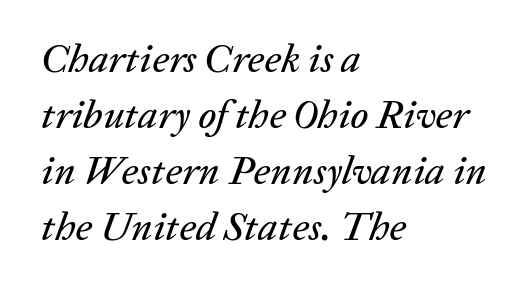
Q: Is the text italic (slanted)? A: Yes, it leans right by about 20 degrees.
Q: Is the text underlined? A: No.
Q: How is the paragraph aligned? A: Left-aligned.
Q: Is the spacing between letters normal or unusually wide? A: Normal.
Q: Is the spacing between lines tight, normal or loose? A: Normal.
Q: Width (condensed, normal, or wide)? A: Normal.
Q: Stroke contrast? A: Low.
Q: x-height? A: Medium.
Q: Monospaced? A: No.
